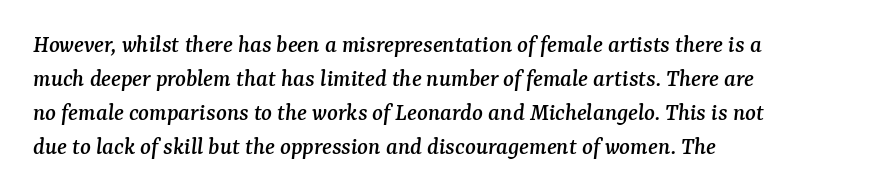
{"italic": "yes", "lean": "right", "slant_degrees": 7, "underline": "no", "align": "left", "line_spacing": "normal", "line_spacing_ratio": 1.36, "letter_spacing": "normal", "letter_spacing_em": 0.0, "glyph_px": 25}
